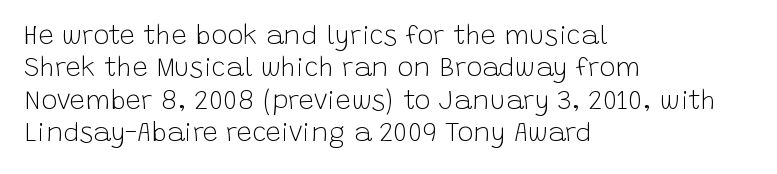
The image shows 27 px text type, upright; set left-aligned, line spacing 1.2x, normal letter spacing, not underlined.
